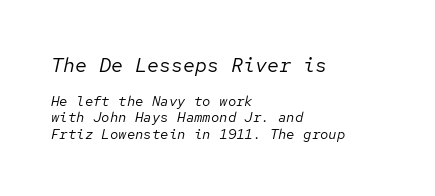
Q: Is the text bold? A: No.
Q: Is the text italic (slanted)? A: Yes, it leans right by about 12 degrees.
Q: Is the text underlined? A: No.
Q: How is the paragraph aligned? A: Left-aligned.
Q: Is the spacing between letters normal or unusually wide? A: Normal.
Q: Which block of text is set in a larger size, the first (top) or the second (bottom)? A: The first (top) one.
